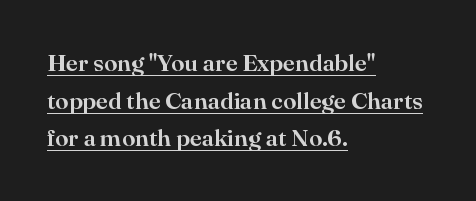
Q: Is the text italic (slanted)? A: No, it is upright.
Q: Is the text underlined? A: Yes.
Q: How is the paragraph aligned? A: Left-aligned.
Q: Is the spacing between letters normal or unusually wide? A: Normal.
Q: Is the spacing between lines tight, normal or loose? A: Normal.
